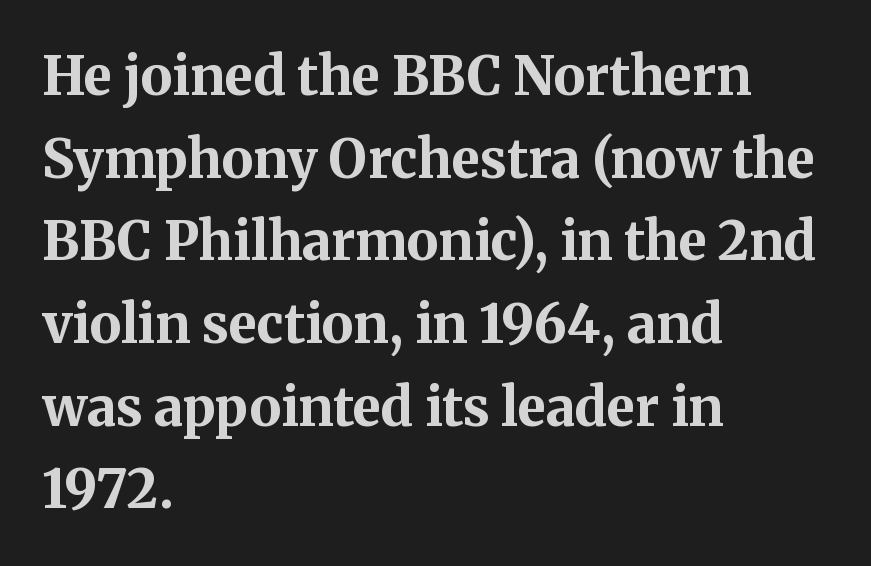
Q: Is the text bold? A: Yes.
Q: Is the text italic (slanted)? A: No, it is upright.
Q: Is the typeface a serif or a sans-serif typeface? A: Serif.
Q: Is the text underlined? A: No.
Q: How is the paragraph aligned? A: Left-aligned.
Q: Is the spacing between letters normal or unusually wide? A: Normal.
Q: Is the spacing between lines tight, normal or loose? A: Normal.
Q: Width (condensed, normal, or wide)? A: Normal.
Q: Stroke contrast? A: Medium.
Q: x-height? A: Medium.
Q: Monospaced? A: No.
